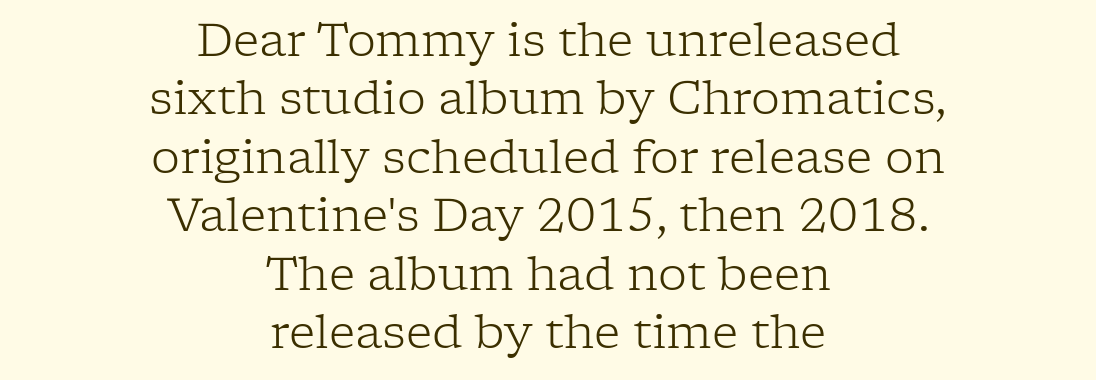
{"serif": "yes", "italic": "no", "bold": "no", "weight": "light", "width": "normal", "stroke_contrast": "low", "x_height": "medium", "monospaced": "no", "underline": "no", "align": "center", "line_spacing": "normal", "line_spacing_ratio": 1.27, "letter_spacing": "normal", "letter_spacing_em": 0.0, "glyph_px": 46}
